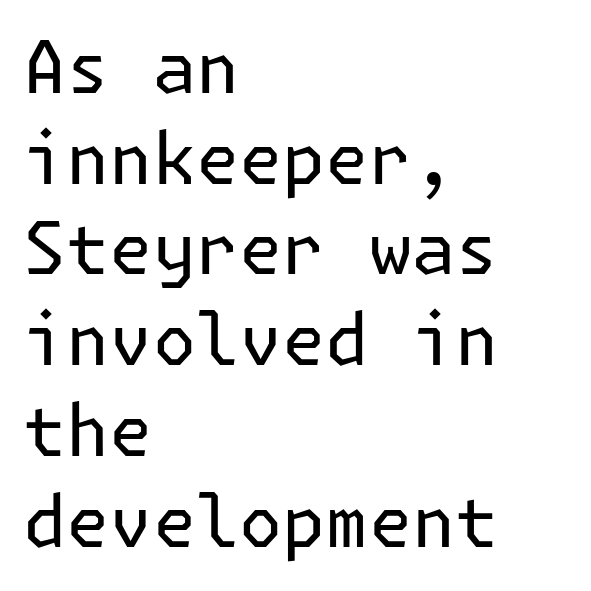
{"serif": "no", "italic": "no", "bold": "no", "weight": "regular", "width": "normal", "stroke_contrast": "low", "x_height": "medium", "underline": "no", "align": "left", "line_spacing": "normal", "line_spacing_ratio": 1.26, "letter_spacing": "normal", "letter_spacing_em": 0.0, "glyph_px": 72}
